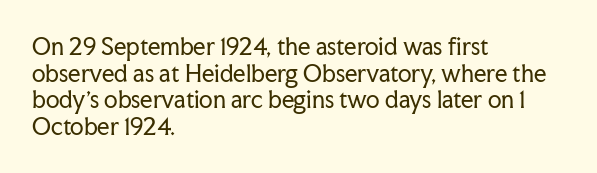
The face used here is rendered with its standard letterfit. The rag falls on the right side of this text block. The typeface has the unassuming heft of standard copy or less. Italic: no, the glyphs are upright roman.
